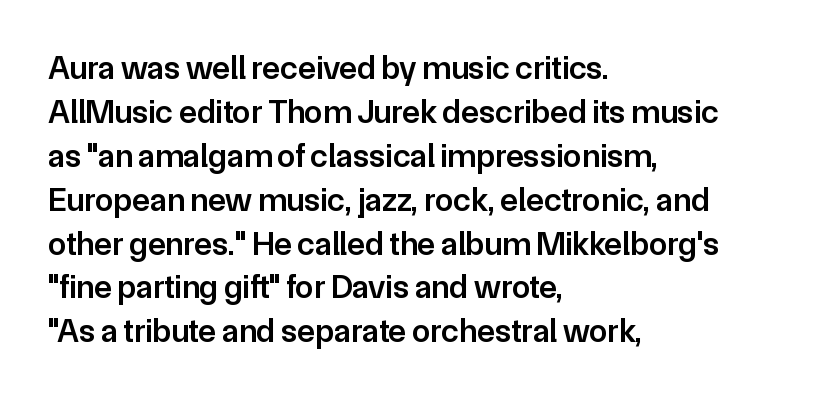
The image shows 33 px semibold sans-serif type, upright; set left-aligned, normal line spacing (1.33x), normal letter spacing, not underlined; low stroke contrast and a medium x-height.
